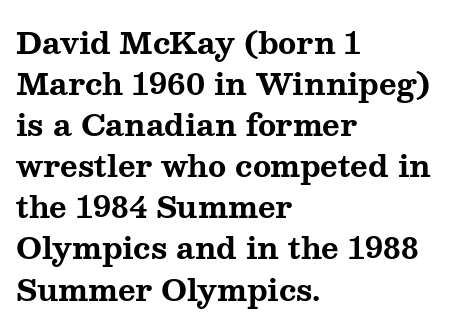
Q: Is the text bold? A: Yes.
Q: Is the text italic (slanted)? A: No, it is upright.
Q: Is the typeface a serif or a sans-serif typeface? A: Serif.
Q: Is the text underlined? A: No.
Q: How is the paragraph aligned? A: Left-aligned.
Q: Is the spacing between letters normal or unusually wide? A: Normal.
Q: Is the spacing between lines tight, normal or loose? A: Normal.
Q: Width (condensed, normal, or wide)? A: Wide.
Q: Stroke contrast? A: Medium.
Q: x-height? A: Medium.
Q: Monospaced? A: No.
